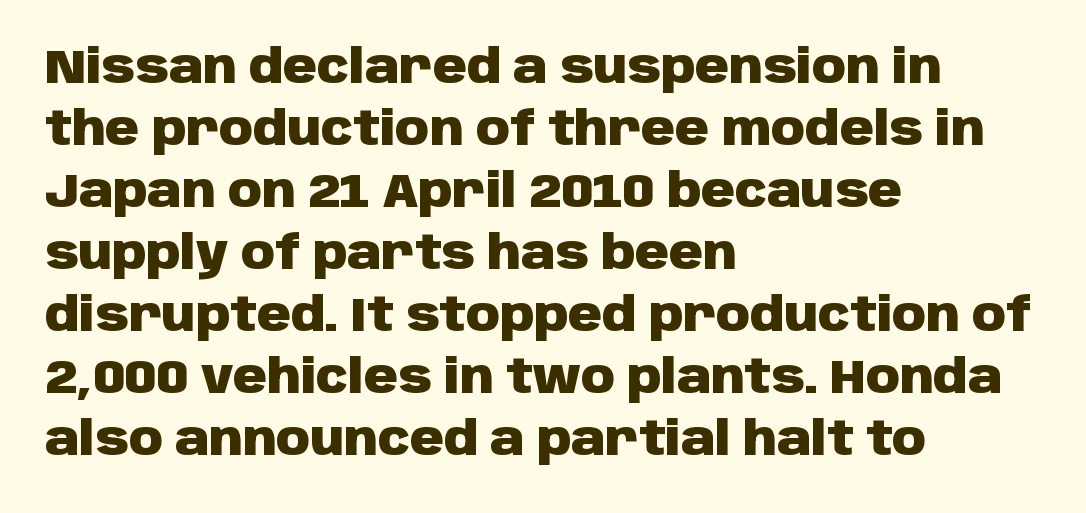
{"serif": "no", "italic": "no", "bold": "yes", "weight": "heavy", "width": "normal", "stroke_contrast": "low", "x_height": "large", "monospaced": "no", "underline": "no", "align": "left", "line_spacing": "normal", "line_spacing_ratio": 1.32, "letter_spacing": "normal", "letter_spacing_em": 0.0, "glyph_px": 47}
